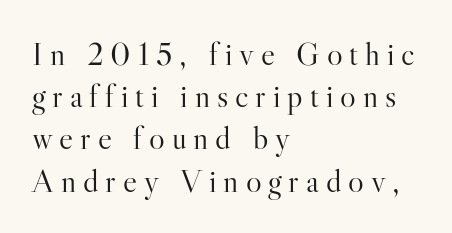
Q: Is the text bold? A: No.
Q: Is the text italic (slanted)? A: No, it is upright.
Q: Is the typeface a serif or a sans-serif typeface? A: Serif.
Q: Is the text underlined? A: No.
Q: How is the paragraph aligned? A: Left-aligned.
Q: Is the spacing between letters normal or unusually wide? A: Unusually wide.
Q: Is the spacing between lines tight, normal or loose? A: Normal.
Q: Width (condensed, normal, or wide)? A: Normal.
Q: Stroke contrast? A: High.
Q: x-height? A: Small.
Q: Monospaced? A: No.
